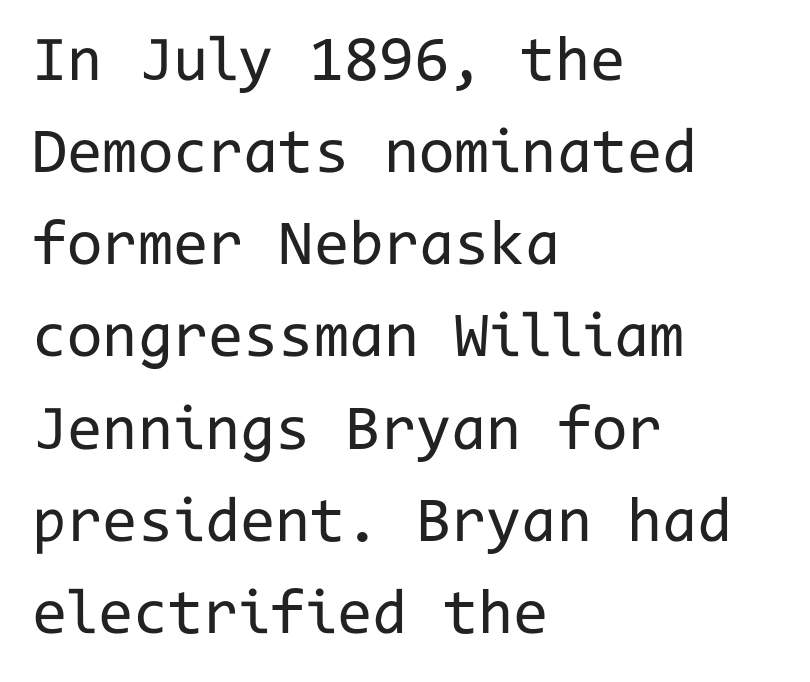
Q: Is the text bold? A: No.
Q: Is the text italic (slanted)? A: No, it is upright.
Q: Is the typeface a serif or a sans-serif typeface? A: Sans-serif.
Q: Is the text underlined? A: No.
Q: How is the paragraph aligned? A: Left-aligned.
Q: Is the spacing between letters normal or unusually wide? A: Normal.
Q: Is the spacing between lines tight, normal or loose? A: Normal.
Q: Width (condensed, normal, or wide)? A: Normal.
Q: Stroke contrast? A: Low.
Q: x-height? A: Medium.
Q: Monospaced? A: Yes.
